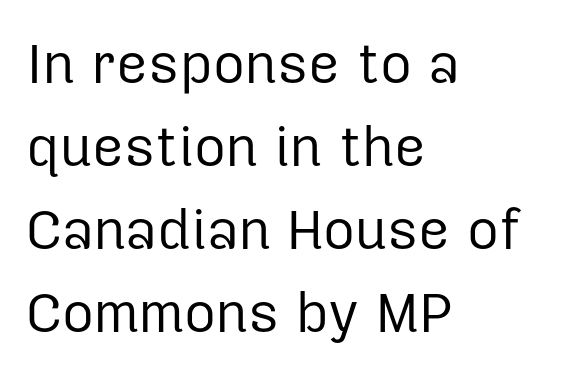
{"serif": "no", "italic": "no", "bold": "no", "weight": "regular", "width": "normal", "stroke_contrast": "low", "x_height": "medium", "monospaced": "no", "underline": "no", "align": "left", "line_spacing": "normal", "line_spacing_ratio": 1.51, "letter_spacing": "normal", "letter_spacing_em": 0.0, "glyph_px": 55}
